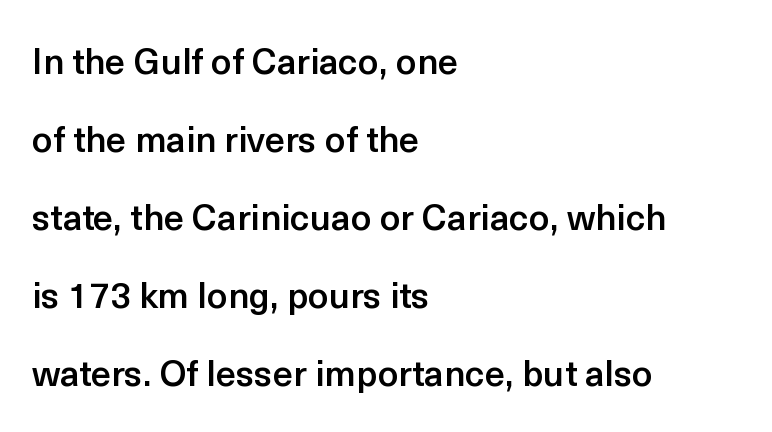
Q: Is the text bold? A: Semi-bold.
Q: Is the text italic (slanted)? A: No, it is upright.
Q: Is the typeface a serif or a sans-serif typeface? A: Sans-serif.
Q: Is the text underlined? A: No.
Q: How is the paragraph aligned? A: Left-aligned.
Q: Is the spacing between letters normal or unusually wide? A: Normal.
Q: Is the spacing between lines tight, normal or loose? A: Loose.
Q: Width (condensed, normal, or wide)? A: Normal.
Q: x-height? A: Medium.
Q: Monospaced? A: No.
